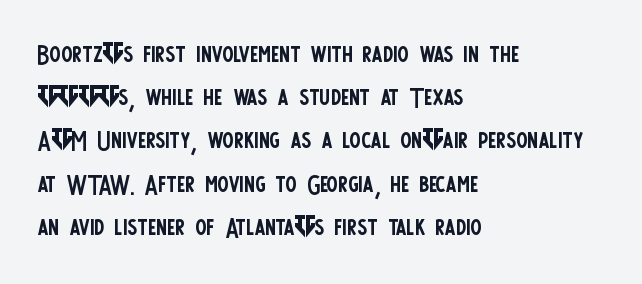
The image shows 34 px regular-weight, condensed sans-serif type, upright; set left-aligned, normal line spacing (1.27x), normal letter spacing, not underlined; low stroke contrast and a large x-height.
